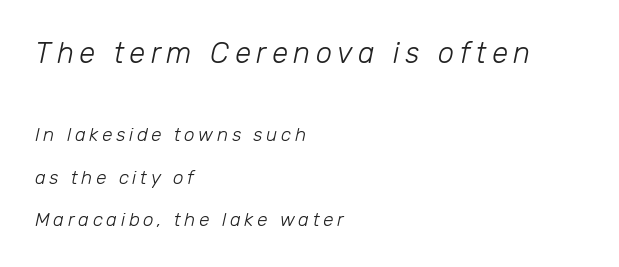
The image shows 29 px light type, italic (leaning right); set left-aligned, loose line spacing (2.24x), not underlined; the first (top) block is 1.53x larger; low stroke contrast and a medium x-height.
